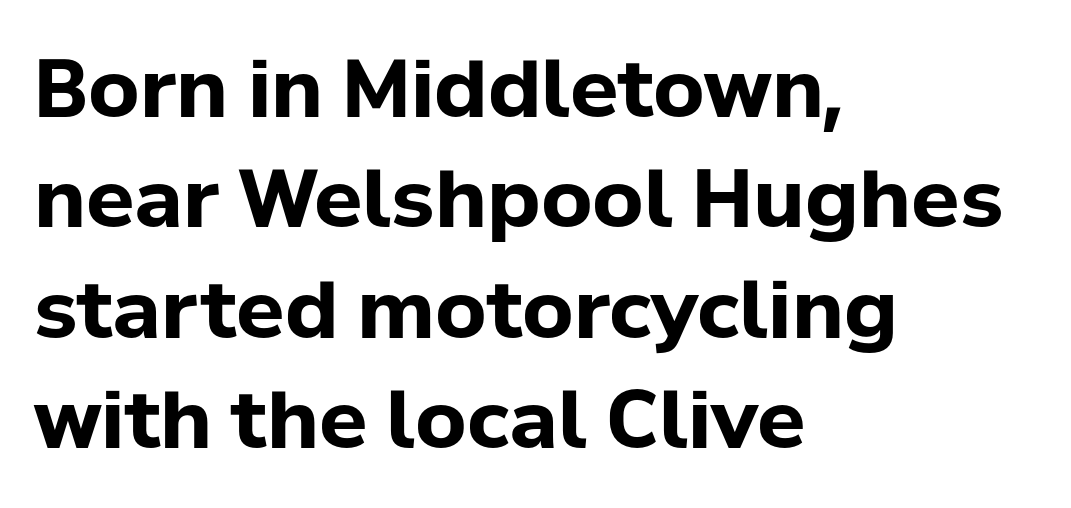
Q: Is the text bold? A: Yes.
Q: Is the text italic (slanted)? A: No, it is upright.
Q: Is the typeface a serif or a sans-serif typeface? A: Sans-serif.
Q: Is the text underlined? A: No.
Q: How is the paragraph aligned? A: Left-aligned.
Q: Is the spacing between letters normal or unusually wide? A: Normal.
Q: Is the spacing between lines tight, normal or loose? A: Normal.
Q: Width (condensed, normal, or wide)? A: Normal.
Q: Stroke contrast? A: Low.
Q: x-height? A: Medium.
Q: Monospaced? A: No.
